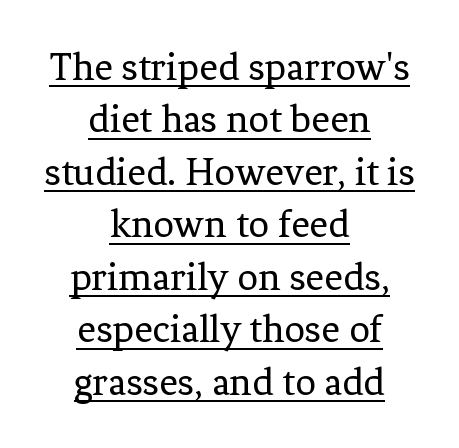
The image shows 41 px regular-weight serif type, upright; set centered, normal line spacing (1.28x), normal letter spacing, underlined; low stroke contrast and a medium x-height.
